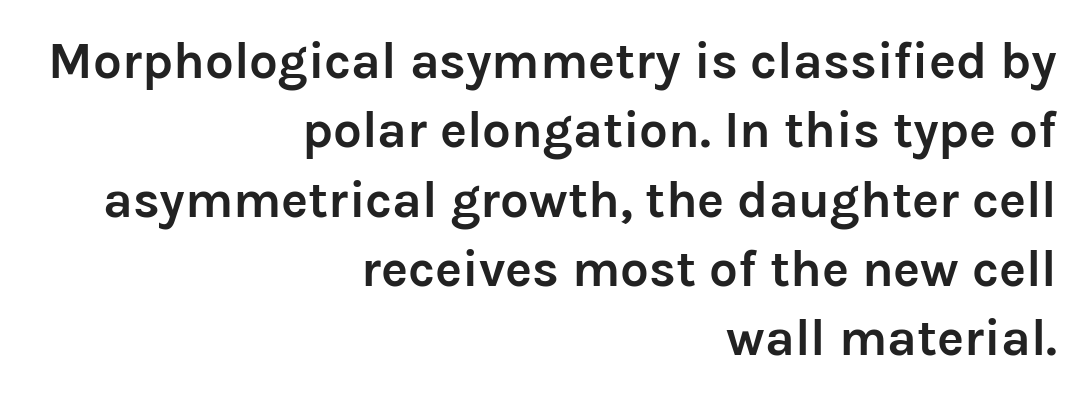
The glyphs are unaccompanied by any horizontal stroke below them. All the whitespace from short lines collects on the left. The letters carry no serifs — their stems end cleanly without finishing strokes. A typesetter would call this proportional, since set widths differ per character. Look at the tracking — it's just the regular setting, nothing added.
